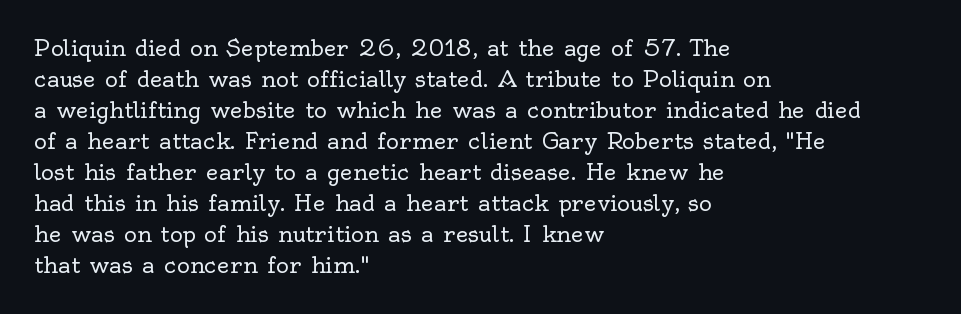
Q: Is the text bold? A: No.
Q: Is the text italic (slanted)? A: No, it is upright.
Q: Is the text underlined? A: No.
Q: How is the paragraph aligned? A: Left-aligned.
Q: Is the spacing between letters normal or unusually wide? A: Normal.
Q: Is the spacing between lines tight, normal or loose? A: Normal.
